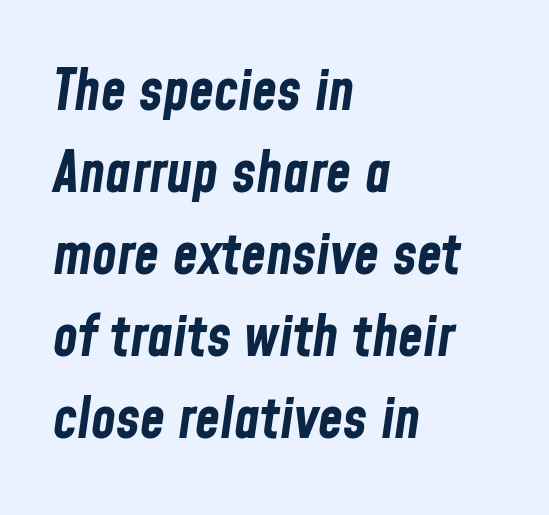
Q: Is the text bold? A: Yes.
Q: Is the text italic (slanted)? A: Yes, it leans right by about 8 degrees.
Q: Is the text underlined? A: No.
Q: How is the paragraph aligned? A: Left-aligned.
Q: Is the spacing between letters normal or unusually wide? A: Normal.
Q: Is the spacing between lines tight, normal or loose? A: Normal.
Q: Width (condensed, normal, or wide)? A: Condensed.
Q: Stroke contrast? A: Low.
Q: x-height? A: Medium.
Q: Monospaced? A: No.
